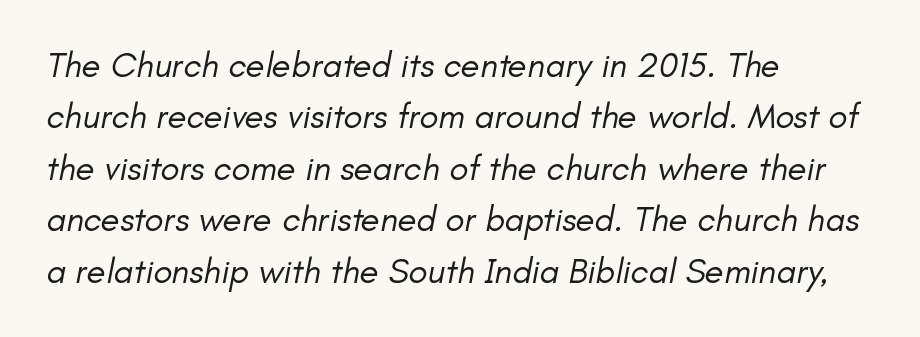
{"italic": "yes", "lean": "right", "slant_degrees": 11, "bold": "no", "weight": "regular", "width": "normal", "stroke_contrast": "low", "x_height": "small", "monospaced": "no", "underline": "no", "align": "left", "line_spacing": "normal", "line_spacing_ratio": 1.47, "letter_spacing": "normal", "letter_spacing_em": 0.0, "glyph_px": 35}
